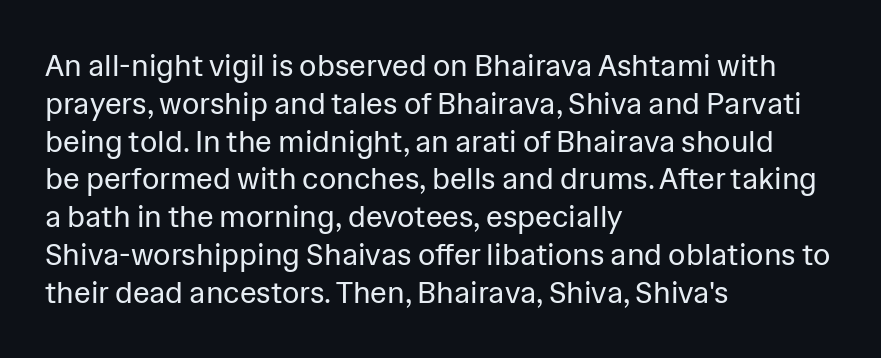
Letters have the restrained weight of plain body copy at most. Characters follow at the spacing the type designer built in. Honestly, there is no underline to notice here at all. The typesetter chose a ragged-right arrangement here. Character widths vary here, with narrow letters taking less room than wide ones. Normally led — the rows are evenly, conventionally spaced.
